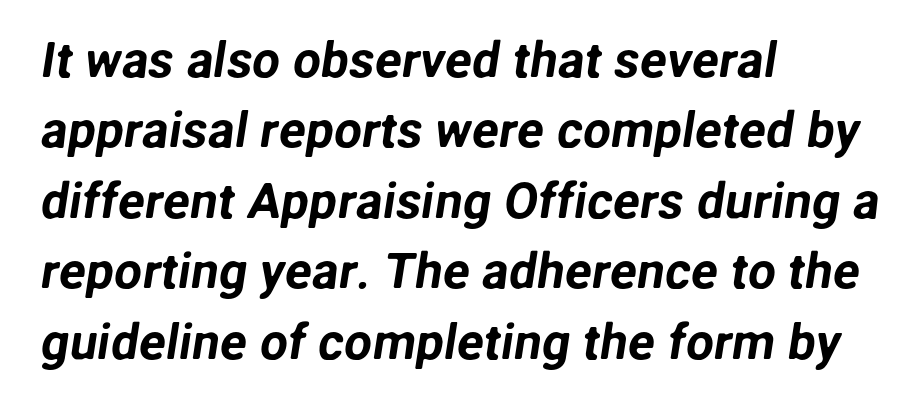
Q: Is the typeface a serif or a sans-serif typeface? A: Sans-serif.
Q: Is the text underlined? A: No.
Q: How is the paragraph aligned? A: Left-aligned.
Q: Is the spacing between letters normal or unusually wide? A: Normal.
Q: Is the spacing between lines tight, normal or loose? A: Normal.
Q: Width (condensed, normal, or wide)? A: Normal.
Q: Stroke contrast? A: Low.
Q: x-height? A: Medium.
Q: Monospaced? A: No.
